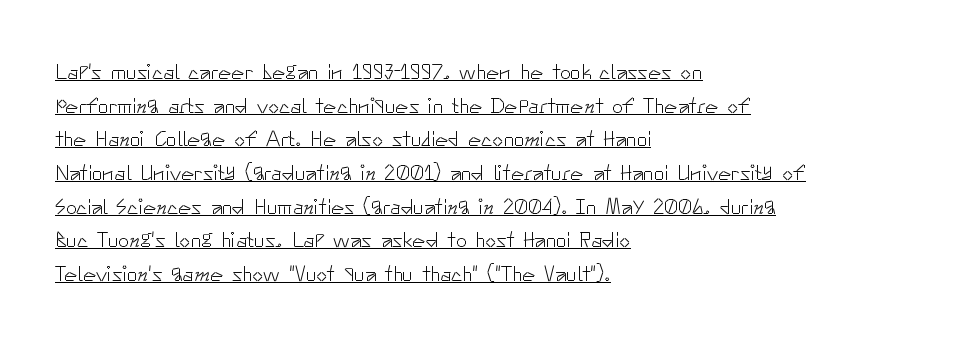
The image shows 22 px text type, upright; set left-aligned, normal line spacing (1.53x), normal letter spacing, underlined.
